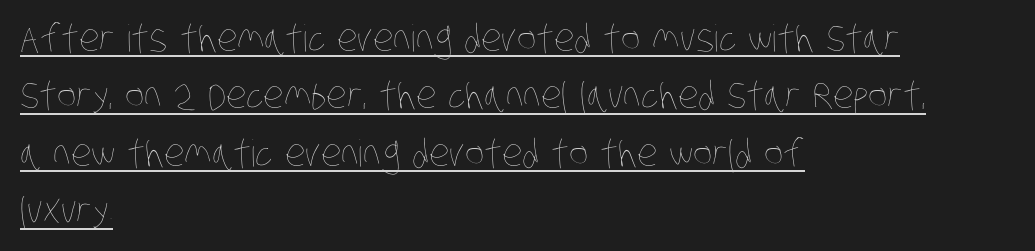
{"bold": "no", "weight": "thin", "width": "condensed", "stroke_contrast": "low", "x_height": "large", "monospaced": "no", "underline": "yes", "align": "left", "line_spacing": "normal", "line_spacing_ratio": 1.55, "letter_spacing": "normal", "letter_spacing_em": 0.0, "glyph_px": 37}
